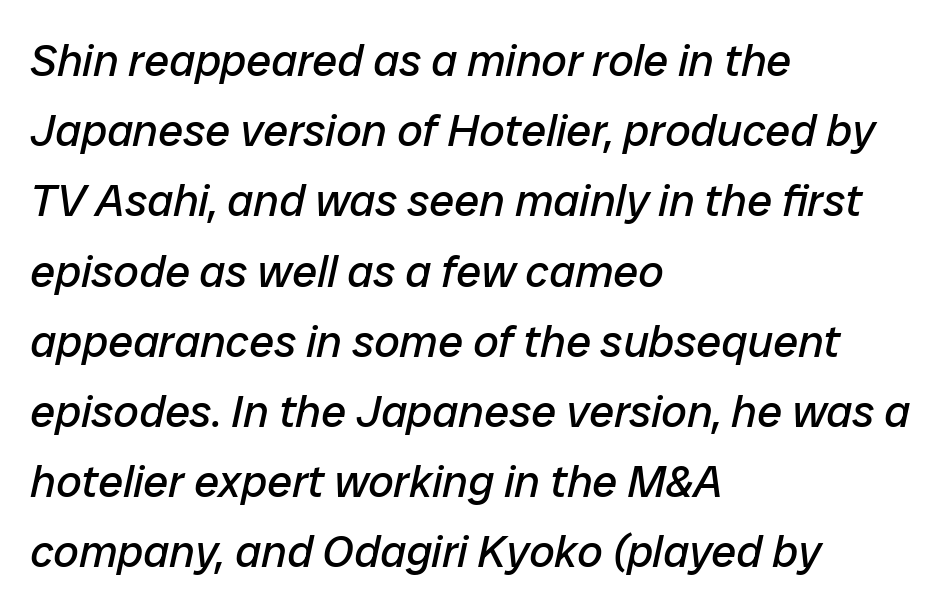
{"italic": "yes", "lean": "right", "slant_degrees": 12, "bold": "no", "weight": "regular", "width": "normal", "stroke_contrast": "low", "x_height": "medium", "monospaced": "no", "underline": "no", "align": "left", "line_spacing": "normal", "line_spacing_ratio": 1.56, "letter_spacing": "normal", "letter_spacing_em": 0.0, "glyph_px": 45}
